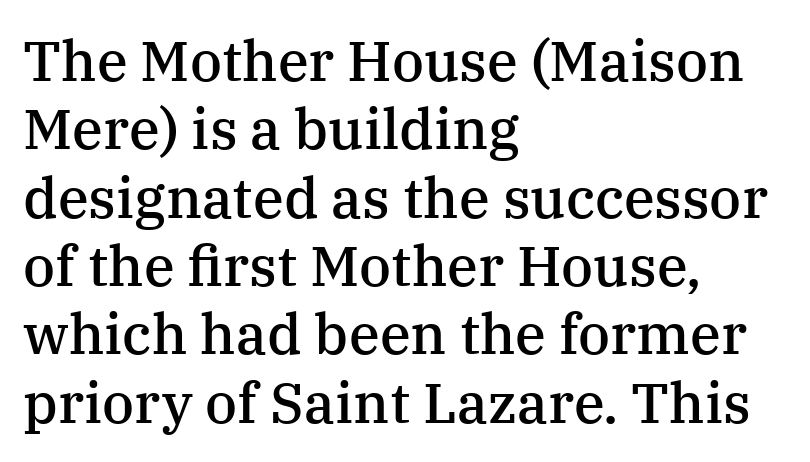
{"serif": "yes", "italic": "no", "bold": "semi", "weight": "semibold", "width": "normal", "stroke_contrast": "medium", "x_height": "medium", "monospaced": "no", "underline": "no", "align": "left", "line_spacing_ratio": 1.22, "letter_spacing": "normal", "letter_spacing_em": 0.0, "glyph_px": 56}
